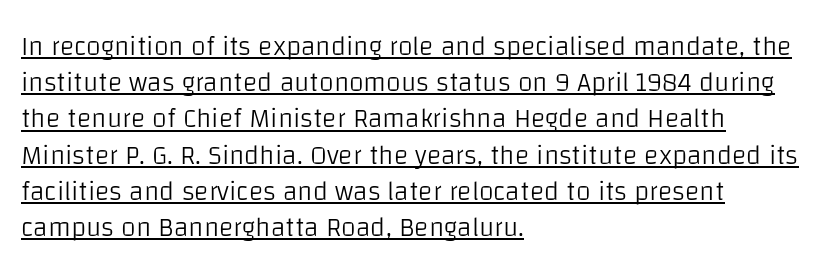
Q: Is the text bold? A: No.
Q: Is the text italic (slanted)? A: No, it is upright.
Q: Is the text underlined? A: Yes.
Q: How is the paragraph aligned? A: Left-aligned.
Q: Is the spacing between letters normal or unusually wide? A: Normal.
Q: Is the spacing between lines tight, normal or loose? A: Normal.
